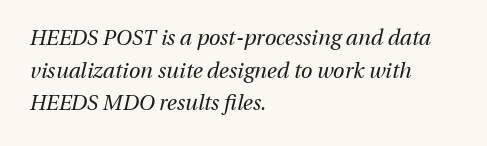
{"italic": "yes", "lean": "right", "slant_degrees": 13, "bold": "no", "underline": "no", "align": "left", "line_spacing": "normal", "line_spacing_ratio": 1.55, "letter_spacing": "normal", "letter_spacing_em": 0.0, "glyph_px": 21}
